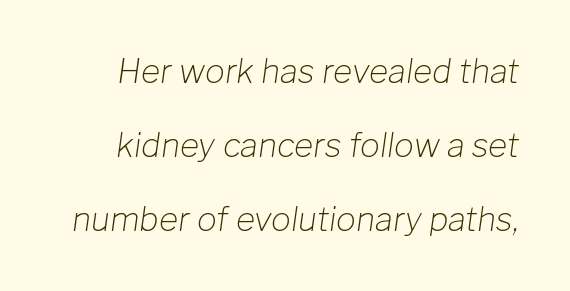
Default kerning and tracking; the words read as compact shapes. Descender tails drop into unmarked territory. The lines are spread far apart with generous leading. Every character sits at an angle, as italics do. The letters advance in unequal steps, a hallmark of proportional type. Caption: face not bold, strokes unweighted.
